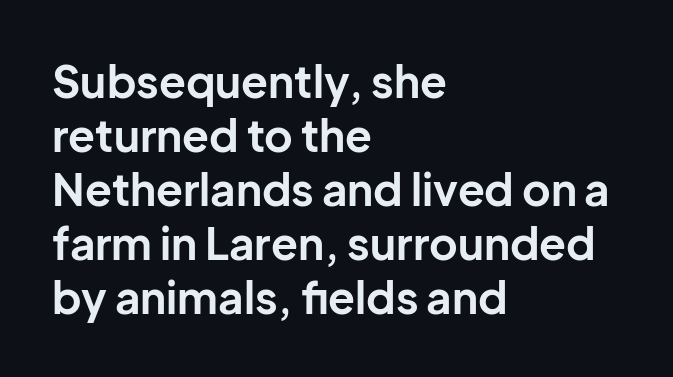
The image shows 44 px bold sans-serif type, upright; set left-aligned, line spacing 1.23x, normal letter spacing, not underlined; low stroke contrast and a medium x-height.
